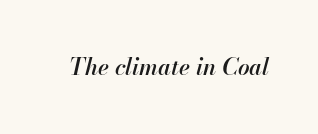
{"italic": "yes", "lean": "right", "slant_degrees": 13, "bold": "semi", "underline": "no", "letter_spacing": "normal", "letter_spacing_em": 0.0, "glyph_px": 23}
